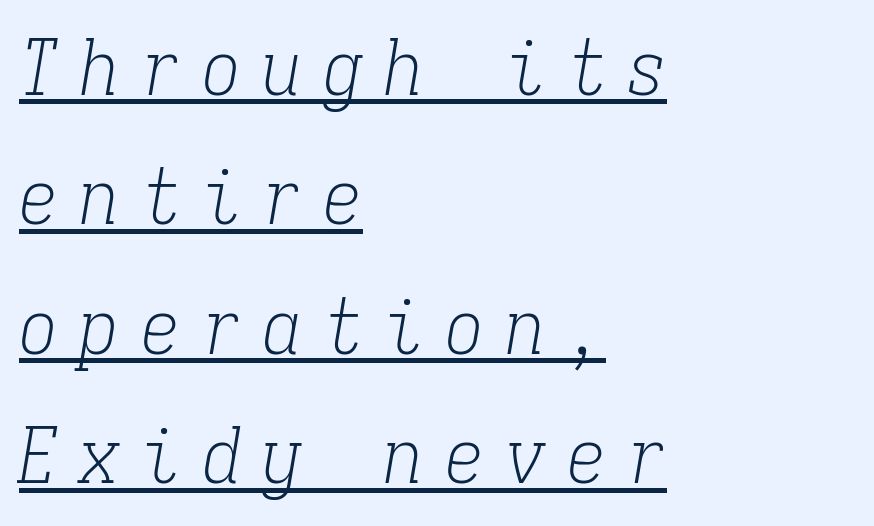
The passage shown is typeset with a serif family. Is the letter spacing exaggerated? Yes — the characters are pushed far apart. Style check: oblique. Summary of weight: not heavy and not bold.
